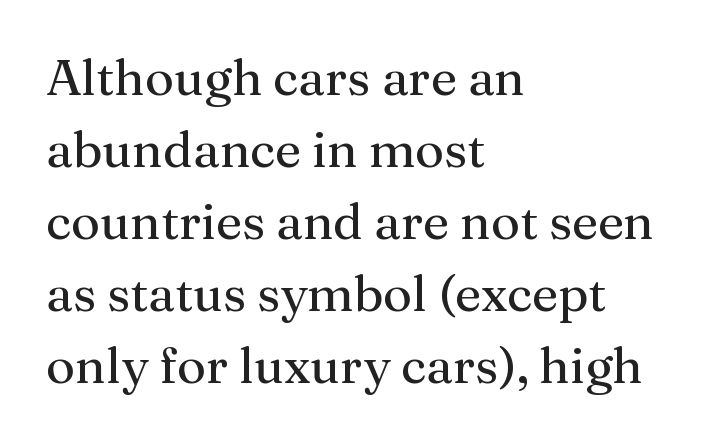
Horizontal alignment here is leftward, the default for most running prose. The strokes are not fattened; the text isn't bold. Are there feet on the stems? There are — it's a serif. This rendering leaves character spacing at its baseline value.
